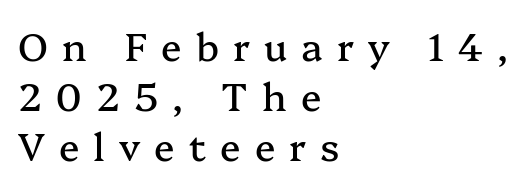
{"serif": "yes", "italic": "no", "width": "normal", "stroke_contrast": "medium", "x_height": "medium", "monospaced": "no", "underline": "no", "align": "left", "line_spacing": "normal", "line_spacing_ratio": 1.31, "letter_spacing": "wide", "letter_spacing_em": 0.37, "glyph_px": 38}
